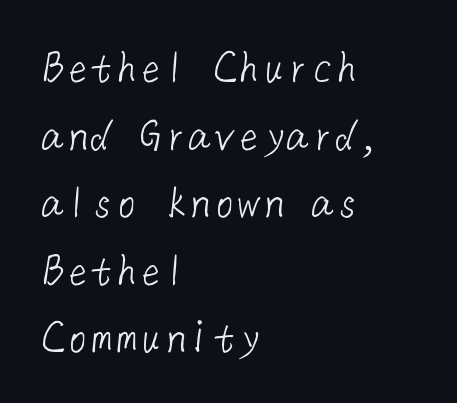
Leftover space on each line is placed entirely after the last word. Each word holds together tightly as a unit, with standard inter-letter gaps. Typographically, this falls in the sans-serif category. Letters have the restrained weight of plain body copy at most. Regular leading.
